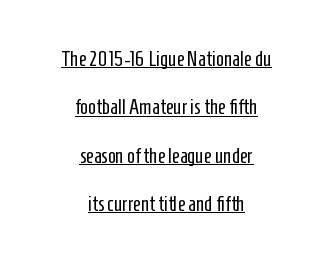
Nothing unusual about the tracking: characters are spaced as the font intends. Summary of weight: not heavy and not bold. Caption: multi-line text, centered on the measure. Characters remain perfectly vertical along every line.
